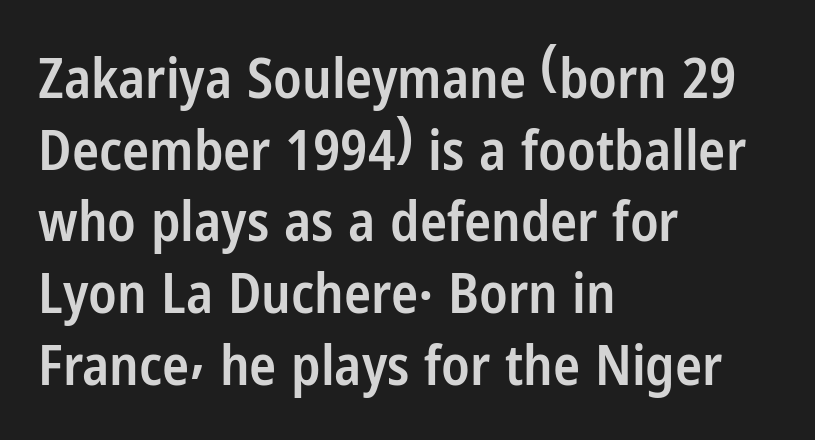
Spacing verdict: proportional, widths tailored to each character. Leftover space on each line is placed entirely after the last word. Interline gaps are of average width in this sample. The rendering shows plain stroke endings on the letterforms — a sans-serif design.
